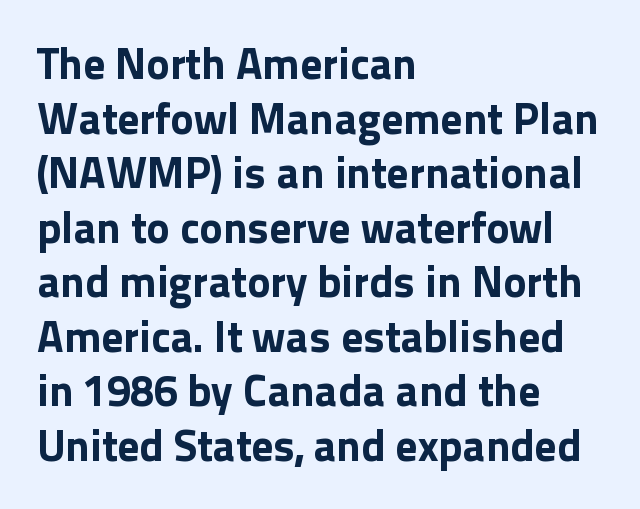
Q: Is the text bold? A: Yes.
Q: Is the text italic (slanted)? A: No, it is upright.
Q: Is the typeface a serif or a sans-serif typeface? A: Sans-serif.
Q: Is the text underlined? A: No.
Q: How is the paragraph aligned? A: Left-aligned.
Q: Is the spacing between letters normal or unusually wide? A: Normal.
Q: Width (condensed, normal, or wide)? A: Normal.
Q: x-height? A: Medium.
Q: Monospaced? A: No.
